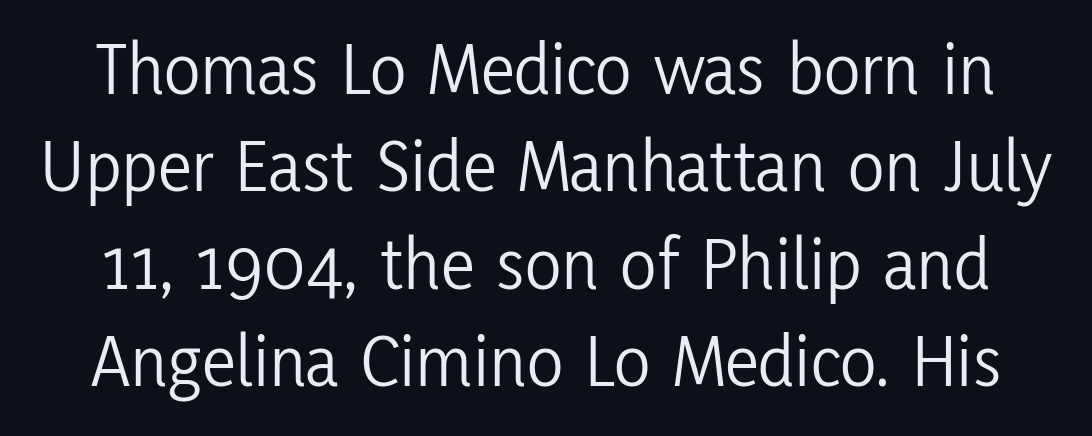
No feet cap the strokes, marking this as sans-serif type. Quick note: underline off. This sample keeps an unexceptional amount of space between lines. The weight would be labelled regular, book, light, or lighter still. The face used here is proportionally spaced, like ordinary book or web type. Notice how the stems are strictly vertical — no italics here.
